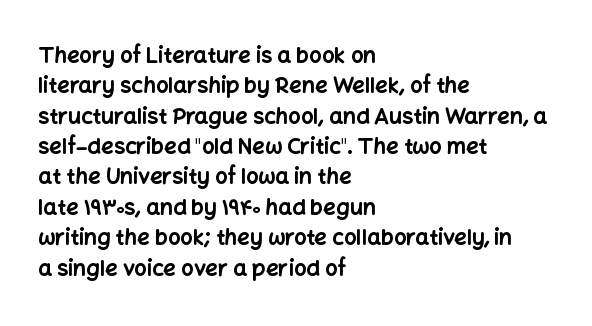
The image shows 22 px bold type, upright; set left-aligned, normal line spacing (1.38x), normal letter spacing, not underlined.
